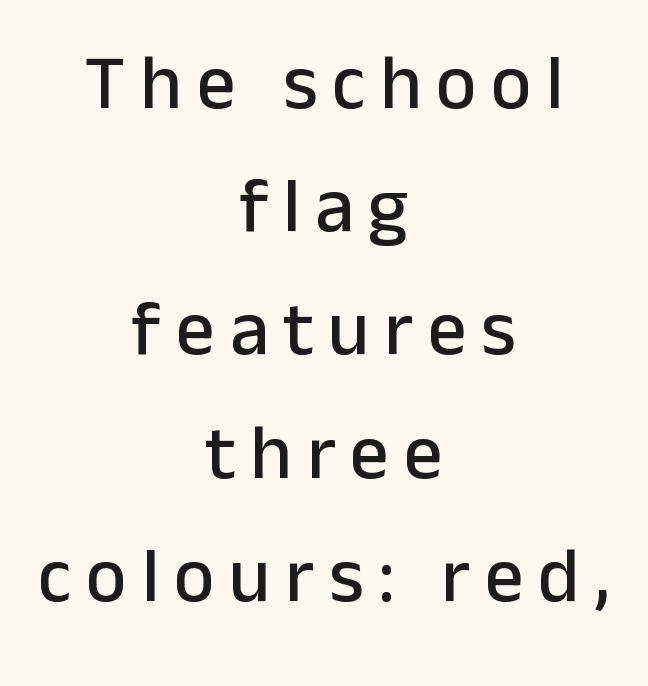
Q: Is the text italic (slanted)? A: No, it is upright.
Q: Is the typeface a serif or a sans-serif typeface? A: Sans-serif.
Q: Is the text underlined? A: No.
Q: How is the paragraph aligned? A: Centered.
Q: Is the spacing between lines tight, normal or loose? A: Normal.
Q: Width (condensed, normal, or wide)? A: Normal.
Q: Stroke contrast? A: Low.
Q: x-height? A: Medium.
Q: Monospaced? A: No.
